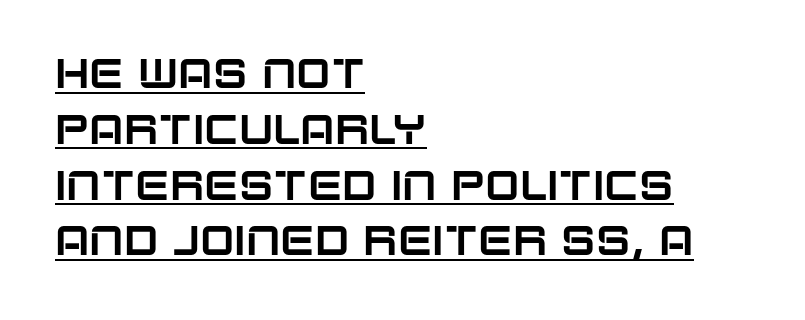
Q: Is the text italic (slanted)? A: No, it is upright.
Q: Is the typeface a serif or a sans-serif typeface? A: Sans-serif.
Q: Is the text underlined? A: Yes.
Q: How is the paragraph aligned? A: Left-aligned.
Q: Is the spacing between letters normal or unusually wide? A: Normal.
Q: Is the spacing between lines tight, normal or loose? A: Normal.
Q: Width (condensed, normal, or wide)? A: Normal.
Q: Stroke contrast? A: Low.
Q: x-height? A: Large.
Q: Monospaced? A: No.
